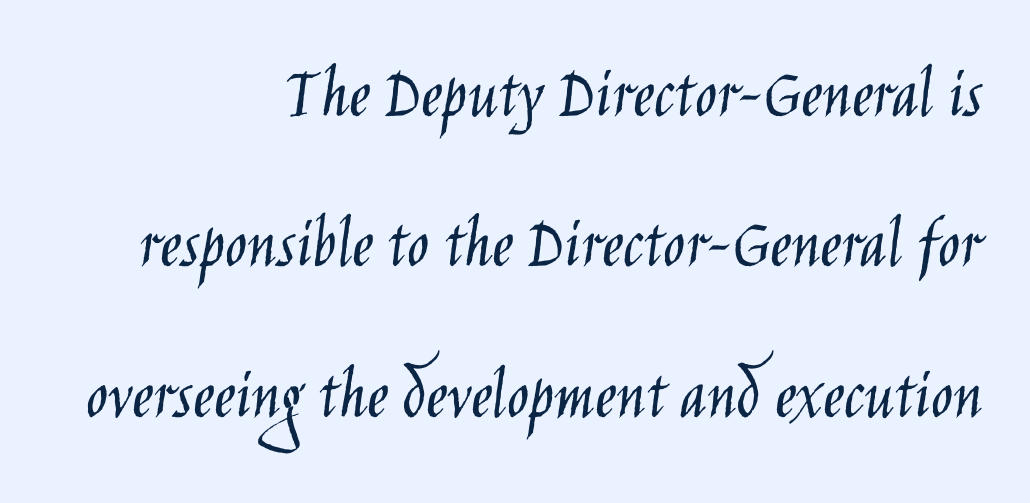
Lines of text with bare space underneath. Check where the strokes stop: nothing finishes them off — pure sans. Nothing unusual about the tracking: characters are spaced as the font intends. Airy leading. Heft: none added — not bold.
